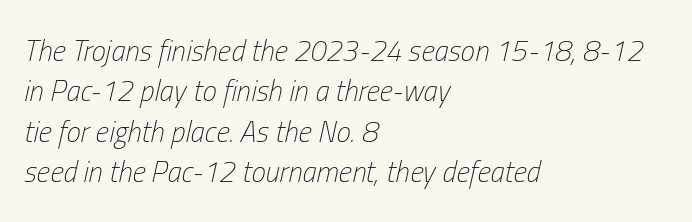
Is the stroke heavy? The answer is a plain regular-or-lighter. Leading: standard. There is no visible air inserted between adjacent glyphs. Each row of text sits above clean, open space. Character widths vary here, with narrow letters taking less room than wide ones. In terms of posture, this sample is oblique.
